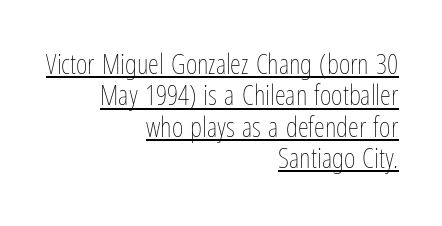
You could not count columns in this text — the font is proportionally spaced. What stands out about the letter spacing? Nothing — it is the standard amount. Layout note: lines flush right. Underlining? Definitely there.
